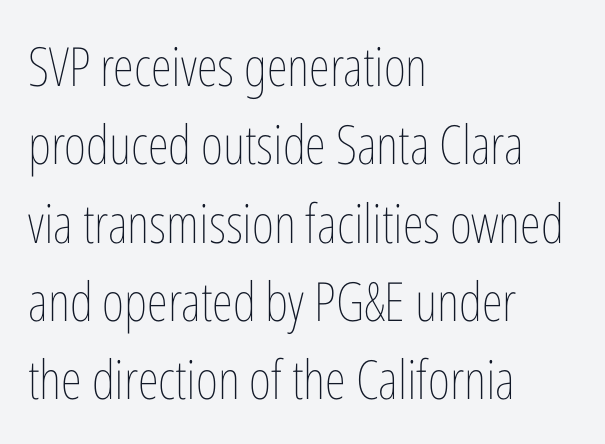
Q: Is the text bold? A: No.
Q: Is the text italic (slanted)? A: No, it is upright.
Q: Is the text underlined? A: No.
Q: How is the paragraph aligned? A: Left-aligned.
Q: Is the spacing between letters normal or unusually wide? A: Normal.
Q: Is the spacing between lines tight, normal or loose? A: Normal.
Q: Width (condensed, normal, or wide)? A: Condensed.
Q: Stroke contrast? A: Low.
Q: x-height? A: Medium.
Q: Monospaced? A: No.
